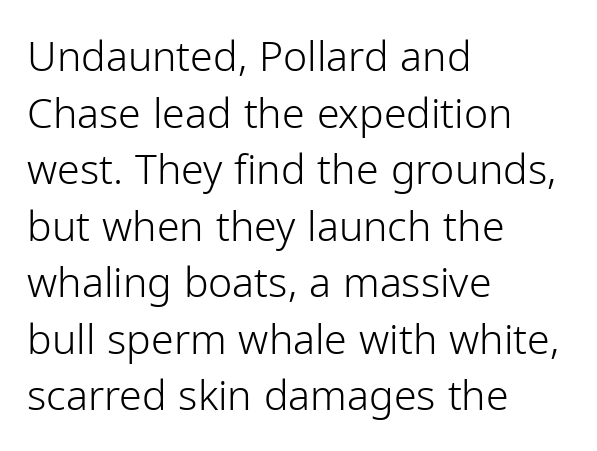
Vertically, the passage feels balanced, rows spaced as you'd expect. The axis of the letterforms is exactly vertical. A quiet, ordinary-to-light weight characterises the typeface. The ragged edge is on the right, which tells us the setting is flush left.
